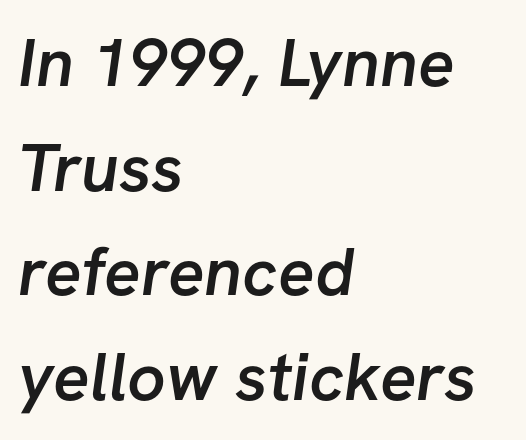
I'd call this a sans setting — the letters go barefoot. Summary of vertical rhythm: regular, with standard interline spacing. Proportional: the letters do not fall into vertical columns. Descenders hang freely into open space.
